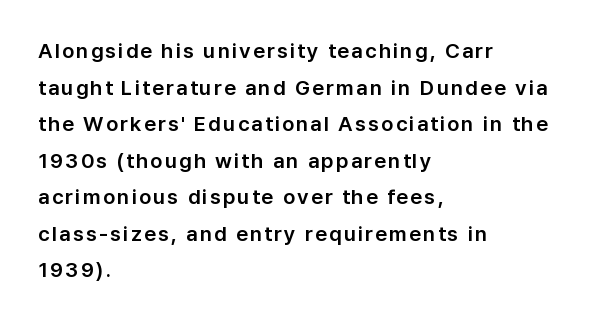
Q: Is the text italic (slanted)? A: No, it is upright.
Q: Is the text underlined? A: No.
Q: How is the paragraph aligned? A: Left-aligned.
